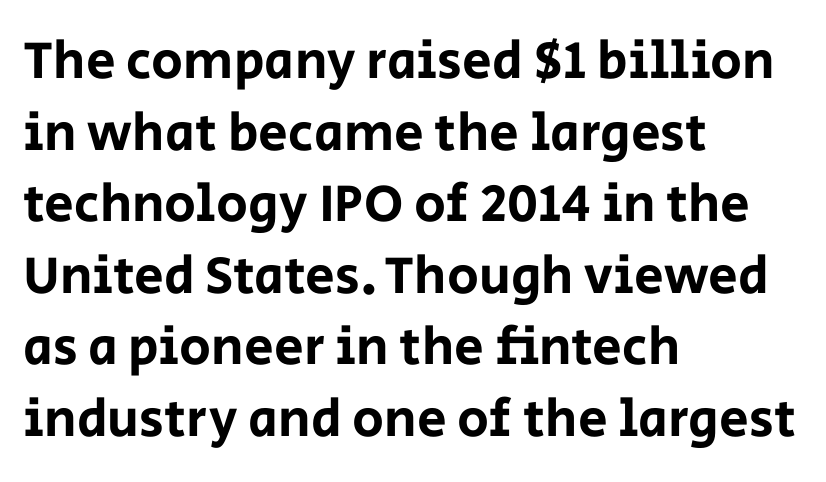
The lines in this sample share a left origin and differ only in where they stop. Lines of text with bare space underneath. Nothing unusual about the tracking: characters are spaced as the font intends. The designer left line spacing at the default. Posture: vertical.
